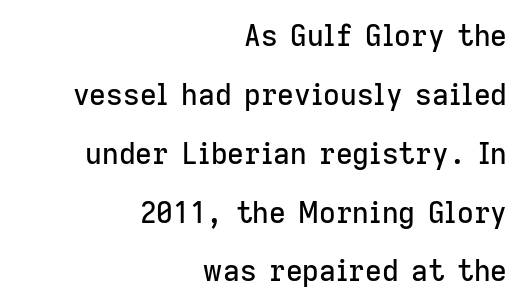
{"serif": "no", "italic": "no", "width": "normal", "stroke_contrast": "low", "x_height": "medium", "monospaced": "no", "underline": "no", "align": "right", "line_spacing": "loose", "line_spacing_ratio": 2.03, "letter_spacing": "normal", "letter_spacing_em": 0.0, "glyph_px": 29}
